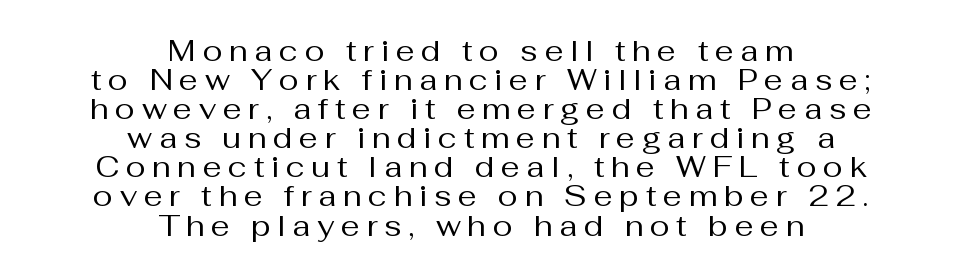
{"serif": "no", "italic": "no", "bold": "no", "weight": "regular", "width": "normal", "stroke_contrast": "medium", "x_height": "medium", "monospaced": "no", "underline": "no", "align": "center", "line_spacing": "tight", "line_spacing_ratio": 0.97, "letter_spacing": "wide", "letter_spacing_em": 0.22, "glyph_px": 30}
